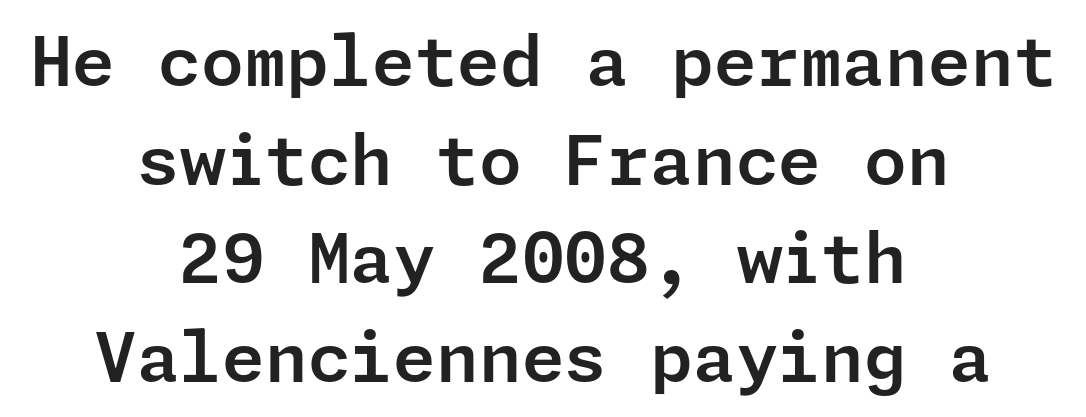
The letters stand upright; this is a roman face. The gap between lines stays unmarked. The rendering shows plain stroke endings on the letterforms — a sans-serif design. Notice how the passage keeps no hard edge, just a central spine.
